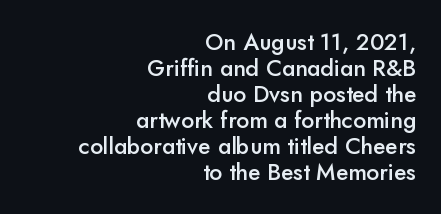
The space directly below the letters is spotless. The rendering anchors every line to the right-hand side. The type sits square on the baseline with zero lean. The letters sit at their default tracking, neither squeezed nor spread. Does the weight exceed regular? Yes, but only to semibold. Leading: reduced.
